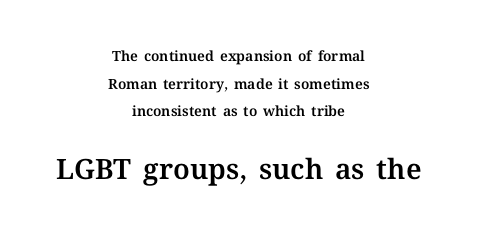
The image shows 28 px text type, upright; set centered, loose line spacing (1.97x), normal letter spacing, not underlined; the second (bottom) block is 2.0x larger; medium stroke contrast and a medium x-height.
